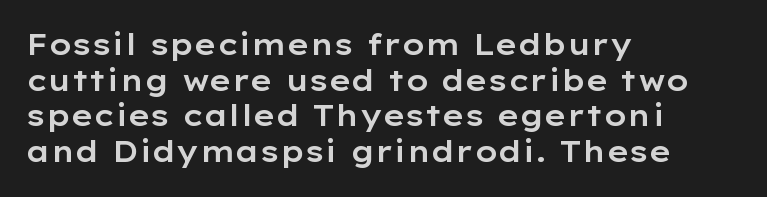
{"serif": "no", "italic": "no", "width": "wide", "stroke_contrast": "low", "x_height": "medium", "monospaced": "no", "underline": "no", "align": "left", "line_spacing_ratio": 1.23, "letter_spacing": "normal", "letter_spacing_em": 0.0, "glyph_px": 29}
